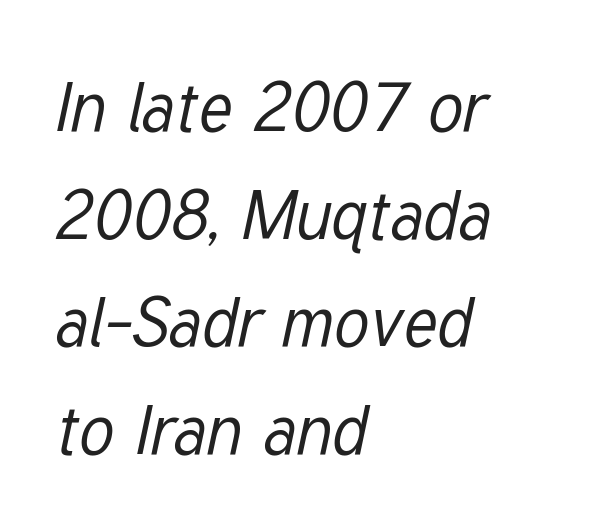
Compared with ordinary roman type, these characters are visibly tilted. The tracking reads as untouched default to a designer's eye. Vertically, the passage feels balanced, rows spaced as you'd expect. Typeset ragged right — the left edge is the straight one. Type without underlining. Think of a printed novel: that variable character pitch is what you see here.
